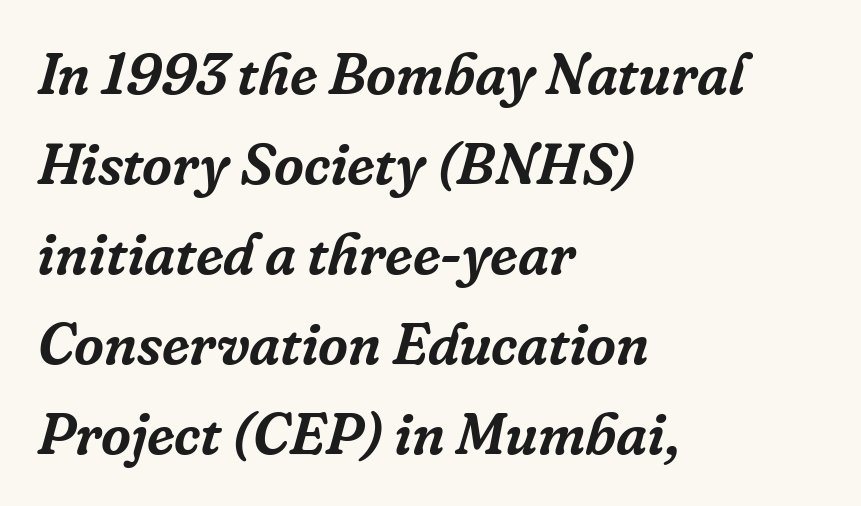
How would I describe the line gaps? Plain and ordinary. This is oblique type, the kind used for emphasis or titles. This sample is left-justified, so line endings fall wherever the words run out. Between one letter and the next there's only the usual sliver of space. Each row of text sits above clean, open space.
